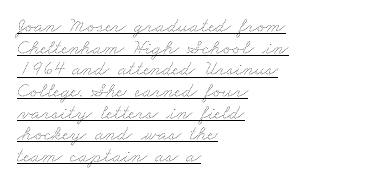
{"bold": "no", "underline": "yes", "align": "left", "line_spacing": "tight", "line_spacing_ratio": 1.03, "letter_spacing": "normal", "letter_spacing_em": 0.0, "glyph_px": 21}
